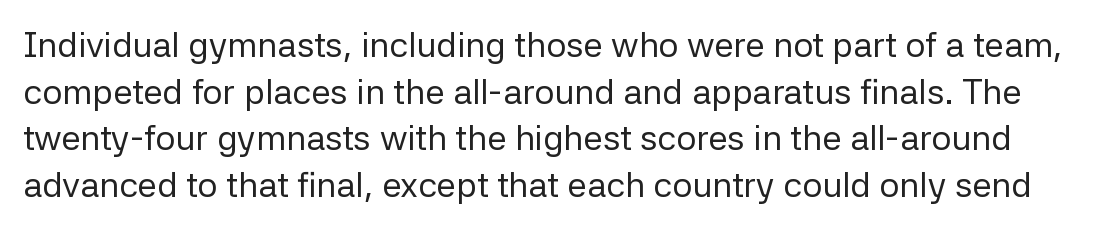
Nope, no serifs anywhere on these letters. Check under the words: just untouched page. Compared with typical body copy, the letter spacing here is the same. Weight class: somewhere from thin through regular. No italicization has been applied; the sample stays upright. Varying glyph widths throughout — classic text-font behaviour.
